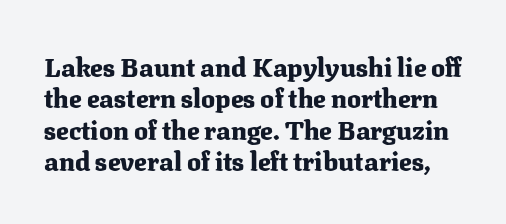
Underlining? Definitely not there. Italic: no, the glyphs are upright roman. Is the type bold? Yes — the strokes are clearly thick and heavy. You could call the tracking neutral — neither tight nor loose.
